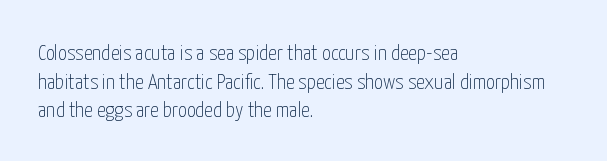
{"italic": "no", "bold": "no", "underline": "no", "align": "left", "line_spacing": "normal", "line_spacing_ratio": 1.3, "letter_spacing": "normal", "letter_spacing_em": 0.0, "glyph_px": 22}
